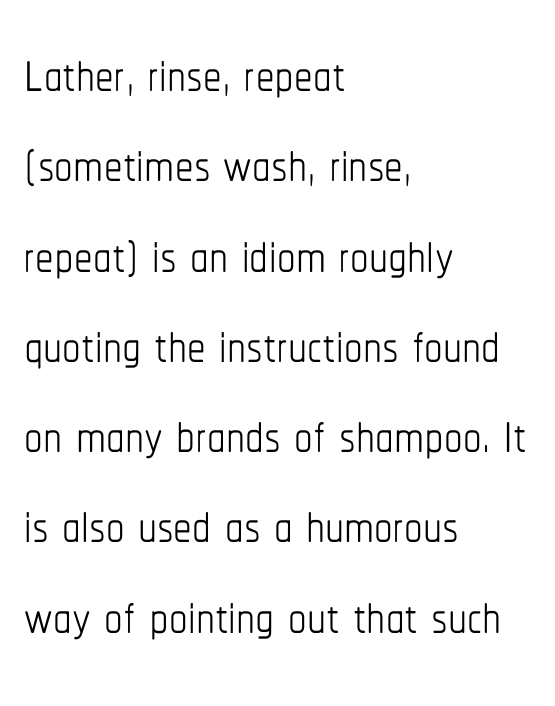
The image shows 74 px thin, condensed type, upright; set left-aligned, line spacing 1.22x, normal letter spacing, not underlined; low stroke contrast and a medium x-height.
